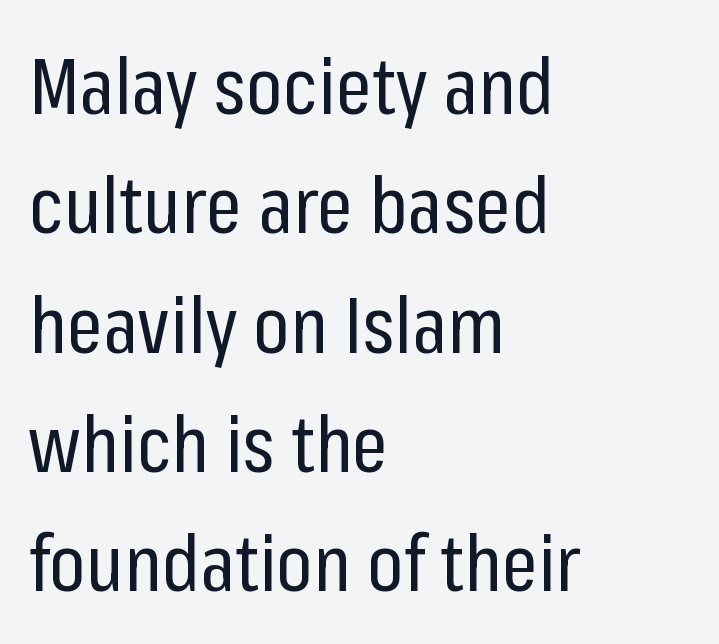
The image shows 79 px regular-weight, condensed sans-serif type, upright; set left-aligned, normal line spacing (1.51x), normal letter spacing, not underlined; low stroke contrast and a medium x-height.
